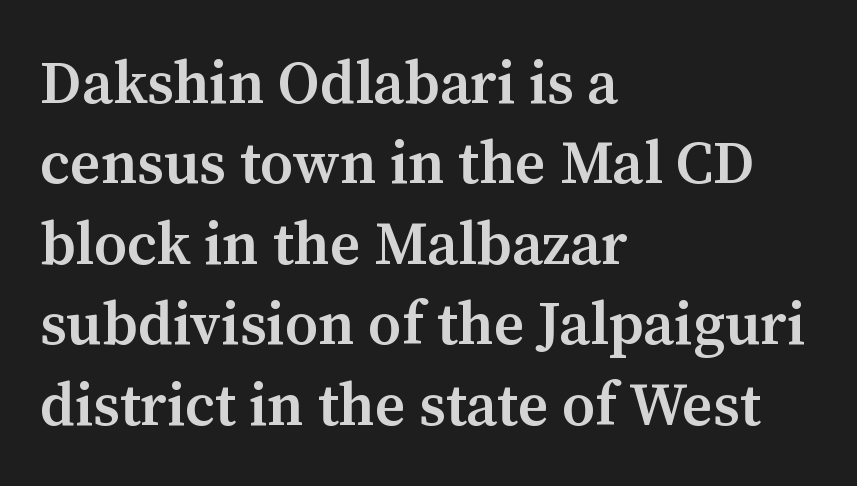
The image shows 60 px semibold serif type, upright; set left-aligned, normal line spacing (1.34x), normal letter spacing, not underlined; medium stroke contrast and a medium x-height.
